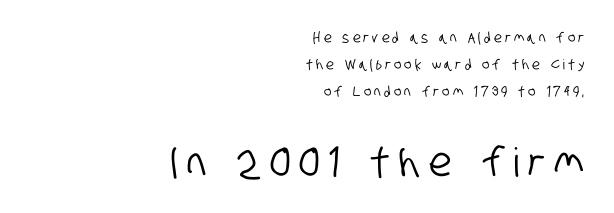
You could not count columns in this text — the font is proportionally spaced. The designer went with a sans here, leaving each stem footless. Here the second block reads like a headline and the first like body copy. In terms of leading, this rendering errs on the spacious side.
